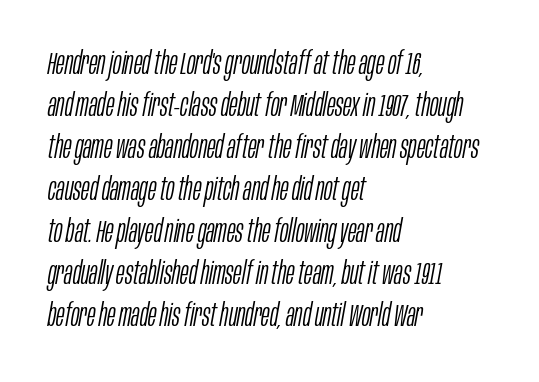
Q: Is the text bold? A: No.
Q: Is the text italic (slanted)? A: Yes, it leans right by about 10 degrees.
Q: Is the text underlined? A: No.
Q: How is the paragraph aligned? A: Left-aligned.
Q: Is the spacing between letters normal or unusually wide? A: Normal.
Q: Is the spacing between lines tight, normal or loose? A: Normal.
Q: Width (condensed, normal, or wide)? A: Condensed.
Q: Stroke contrast? A: Low.
Q: x-height? A: Large.
Q: Monospaced? A: No.
